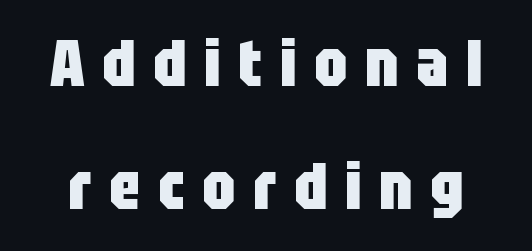
Observe the wide spacing: letters keep a clear distance from each other. Pretty heavy lettering here — definitely bold. Airy leading. A typesetter would call this proportional, since set widths differ per character.
